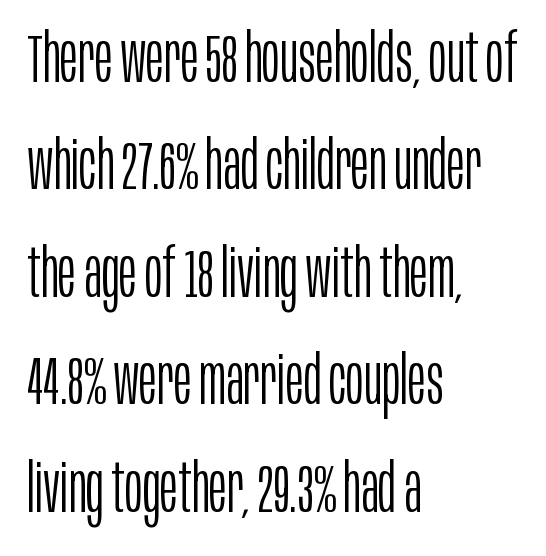
{"serif": "no", "italic": "no", "bold": "no", "weight": "light", "width": "condensed", "stroke_contrast": "low", "x_height": "large", "monospaced": "no", "underline": "no", "align": "left", "line_spacing": "normal", "line_spacing_ratio": 1.58, "letter_spacing": "normal", "letter_spacing_em": 0.0, "glyph_px": 68}
